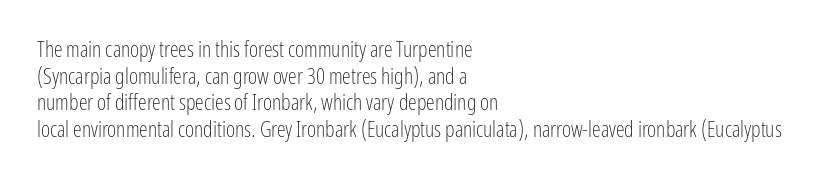
The image shows 22 px text type, upright; set left-aligned, line spacing 1.21x, normal letter spacing, not underlined.
